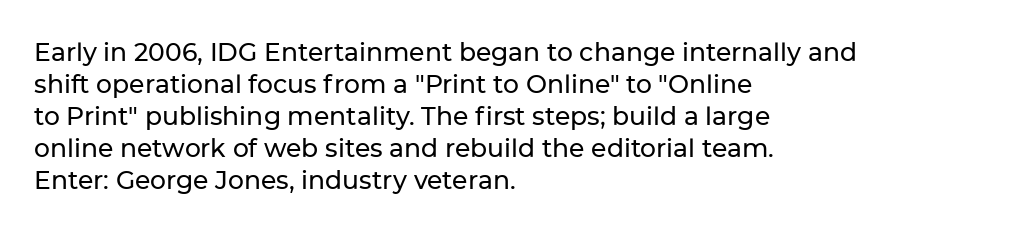
Summary of vertical rhythm: regular, with standard interline spacing. The string is rendered with underlining switched off. This rendering uses left alignment, leaving the right contour irregular. The lettering stays uniformly vertical, giving the passage a roman look. The horizontal fit of the characters is conventional and even.
